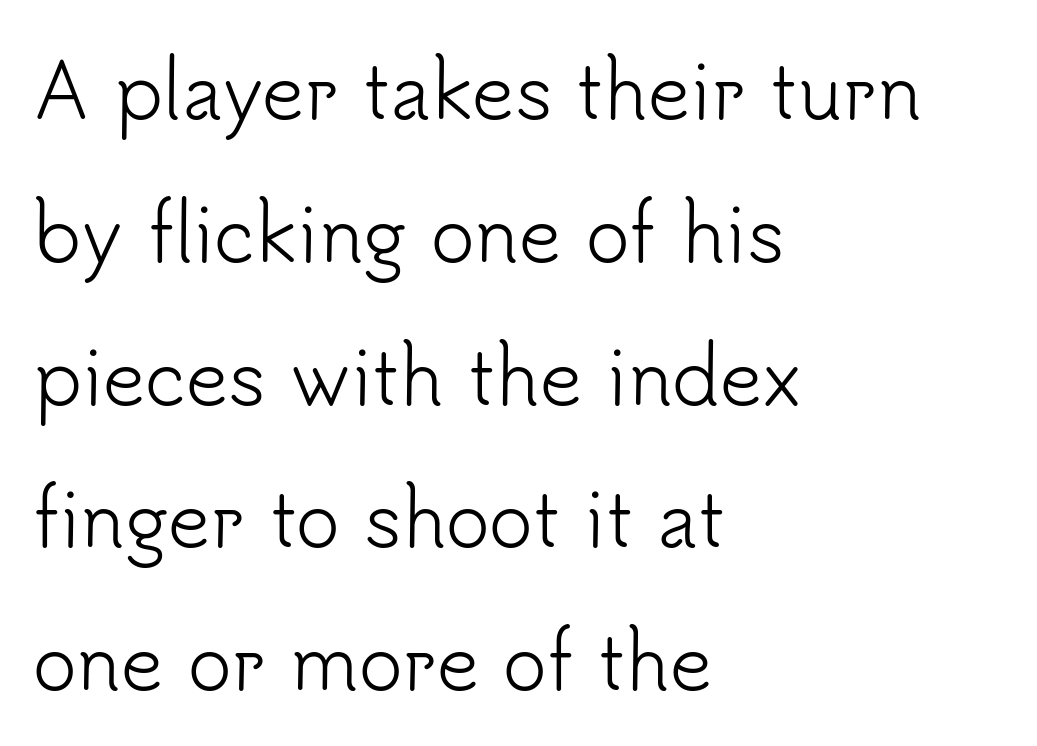
The image shows 74 px light sans-serif type, upright; set left-aligned, loose line spacing (1.93x), normal letter spacing, not underlined; low stroke contrast and a small x-height.
